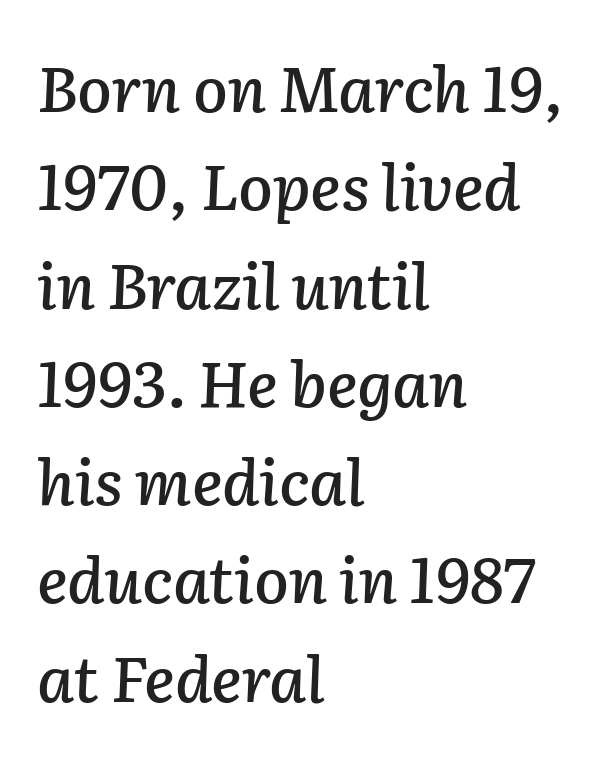
Q: Is the text italic (slanted)? A: Yes, it leans right by about 2 degrees.
Q: Is the text underlined? A: No.
Q: How is the paragraph aligned? A: Left-aligned.
Q: Is the spacing between letters normal or unusually wide? A: Normal.
Q: Is the spacing between lines tight, normal or loose? A: Normal.
Q: Width (condensed, normal, or wide)? A: Normal.
Q: Stroke contrast? A: Low.
Q: x-height? A: Medium.
Q: Monospaced? A: No.
